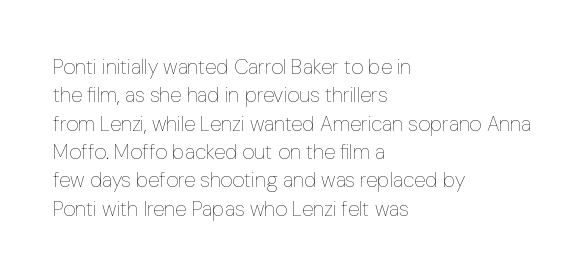
{"italic": "no", "bold": "no", "underline": "no", "align": "left", "line_spacing": "normal", "line_spacing_ratio": 1.35, "letter_spacing": "normal", "letter_spacing_em": 0.0, "glyph_px": 21}
